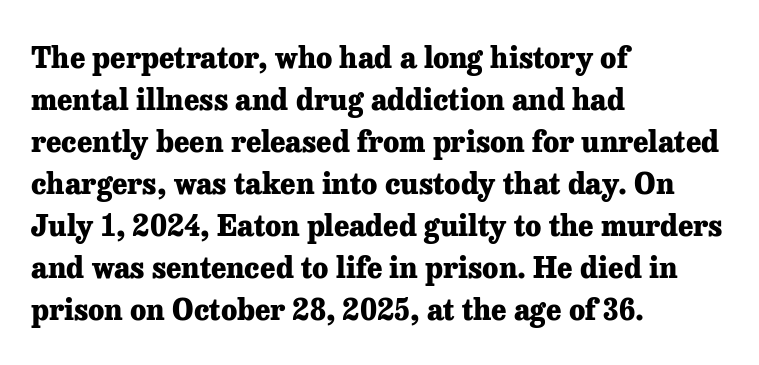
Does the weight exceed regular? Yes, all the way to bold. The face used here is proportionally spaced, like ordinary book or web type. Little horizontal feet cap the strokes, marking this as serif type. The specimen omits any rule beneath the text block's lines.
